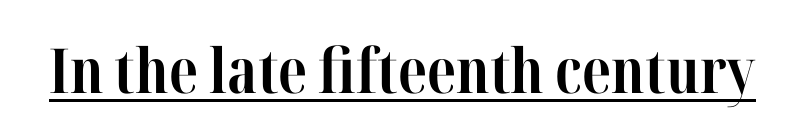
{"serif": "yes", "italic": "no", "bold": "yes", "weight": "bold", "width": "condensed", "stroke_contrast": "high", "x_height": "medium", "monospaced": "no", "underline": "yes", "letter_spacing": "normal", "letter_spacing_em": 0.0, "glyph_px": 62}
